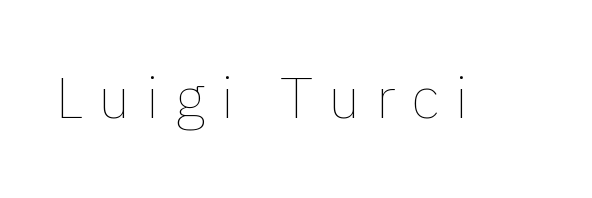
{"italic": "no", "bold": "no", "weight": "thin", "width": "normal", "stroke_contrast": "low", "x_height": "medium", "monospaced": "no", "underline": "no", "letter_spacing": "wide", "letter_spacing_em": 0.27, "glyph_px": 58}
